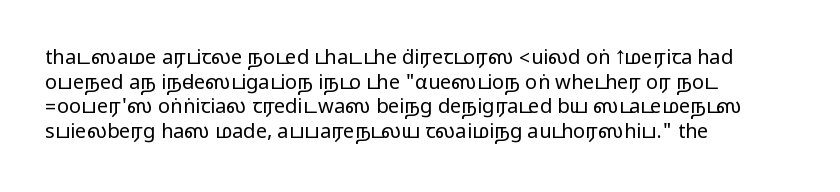
Q: Is the text italic (slanted)? A: No, it is upright.
Q: Is the text underlined? A: No.
Q: How is the paragraph aligned? A: Left-aligned.
Q: Is the spacing between letters normal or unusually wide? A: Normal.
